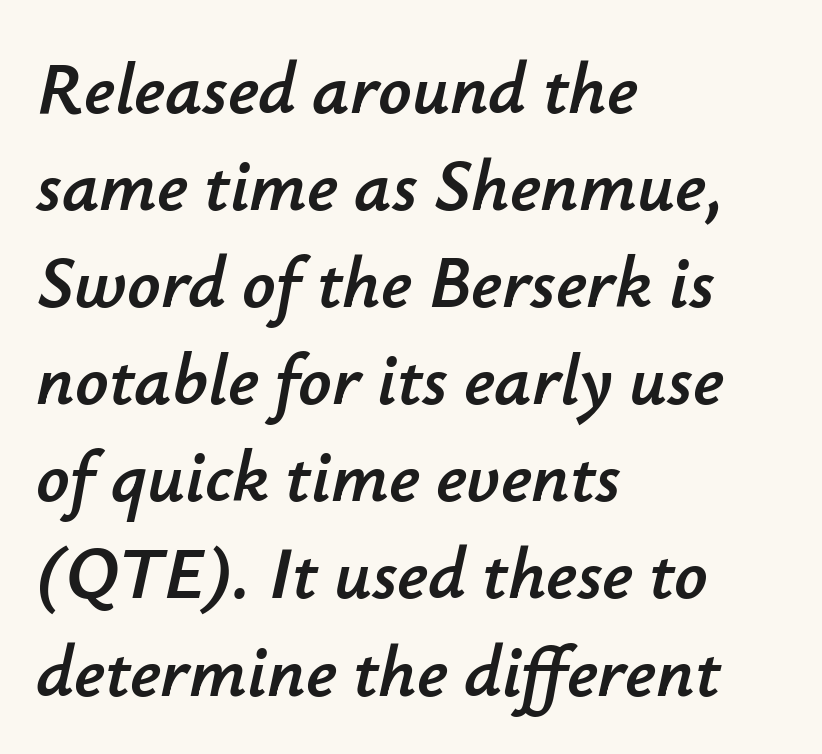
The passage shown leans; its letterforms are oblique. Underlining? Definitely not there. The space between consecutive lines is moderate. Compared with a centered layout, this one pins lines to the left instead. Letter spacing: default.
